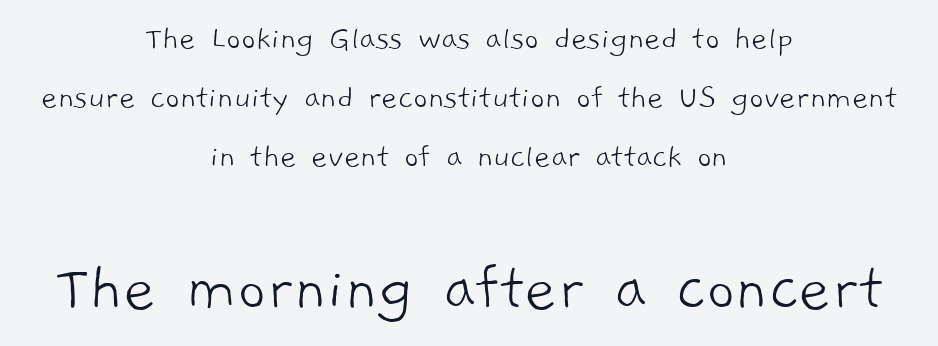
Nobody touched the tracking dial on this one. This sample uses a sans-serif face. Note the varied advance widths — an 'i' is clearly narrower than an 'm'. The baseline area is clear. The cut favours lightness, reaching ordinary text weight at its darkest.
